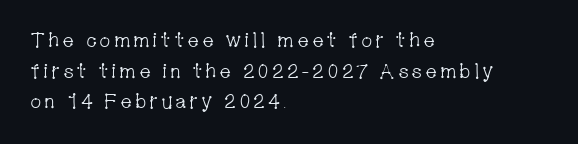
Q: Is the text bold? A: No.
Q: Is the text italic (slanted)? A: No, it is upright.
Q: Is the text underlined? A: No.
Q: How is the paragraph aligned? A: Left-aligned.
Q: Is the spacing between lines tight, normal or loose? A: Normal.
